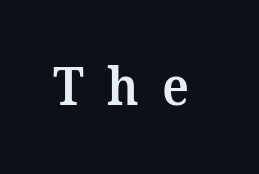
A typesetter would call this proportional, since set widths differ per character. Inter-character spacing is expanded well beyond the font's built-in metrics. No word sits above an underline. This is serif lettering, the kind often seen in printed books. Heft: intermediate — a semibold. Characters remain perfectly vertical along every line.
